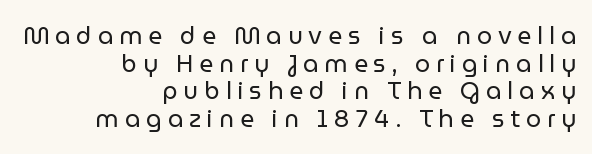
The image shows 24 px text type, upright; set right-aligned, tight line spacing (1.15x), unusually wide letter spacing (+0.25 em), not underlined.
